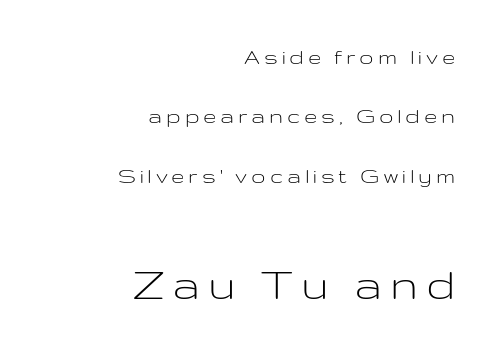
Q: Is the text bold? A: No.
Q: Is the text italic (slanted)? A: No, it is upright.
Q: Is the typeface a serif or a sans-serif typeface? A: Sans-serif.
Q: Is the text underlined? A: No.
Q: How is the paragraph aligned? A: Right-aligned.
Q: Is the spacing between lines tight, normal or loose? A: Loose.
Q: Which block of text is set in a larger size, the first (top) or the second (bottom)? A: The second (bottom) one.
Q: Width (condensed, normal, or wide)? A: Wide.
Q: Stroke contrast? A: Low.
Q: x-height? A: Medium.
Q: Monospaced? A: No.
